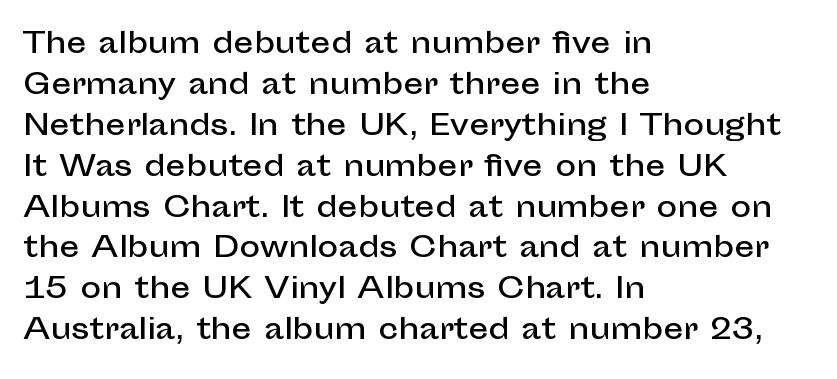
Posture: vertical. This sample has the flowing, uneven cadence of proportional lettering. Honestly, the letter spacing is just normal — you wouldn't notice it. Regular leading. Honestly, there is no underline to notice here at all.
